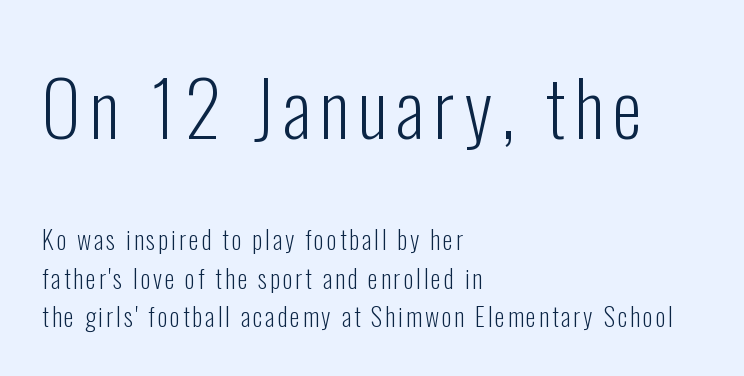
{"serif": "no", "italic": "no", "bold": "no", "weight": "light", "width": "condensed", "stroke_contrast": "low", "x_height": "medium", "monospaced": "no", "underline": "no", "align": "left", "line_spacing": "normal", "line_spacing_ratio": 1.54, "larger_block": "first", "size_ratio": 3.0, "glyph_px": 75}
